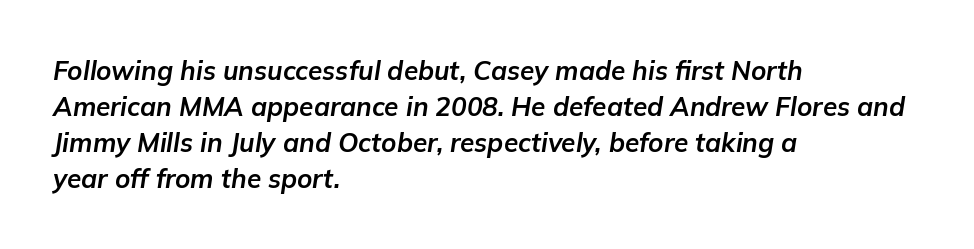
Q: Is the text bold? A: Yes.
Q: Is the text italic (slanted)? A: Yes, it leans right by about 9 degrees.
Q: Is the text underlined? A: No.
Q: How is the paragraph aligned? A: Left-aligned.
Q: Is the spacing between letters normal or unusually wide? A: Normal.
Q: Is the spacing between lines tight, normal or loose? A: Normal.
